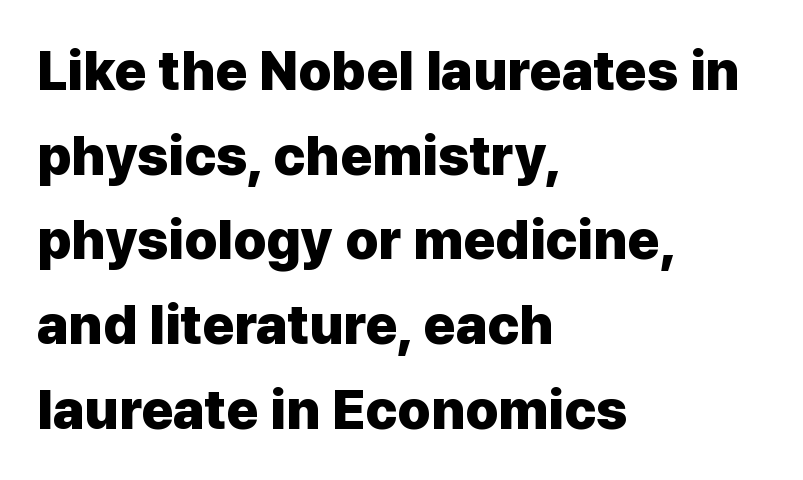
Decoration check: the copy has no underline. Short and long lines alike share a common starting point at left. Regarding leading, the lines here are spaced in the standard way. Think of a printed novel: that variable character pitch is what you see here. Do the letters lean? They stand straight. This sample uses plain, unmodified letter spacing.
